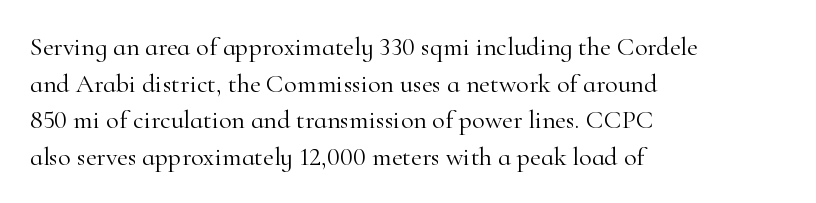
In CSS terms this would be text-align: left. The words here are not underlined. The font is comparable to plain body text, perhaps lighter. Every character sits straight up, as roman type does. The vertical gap from one line to the next is medium. Compared with typical body copy, the letter spacing here is the same.
